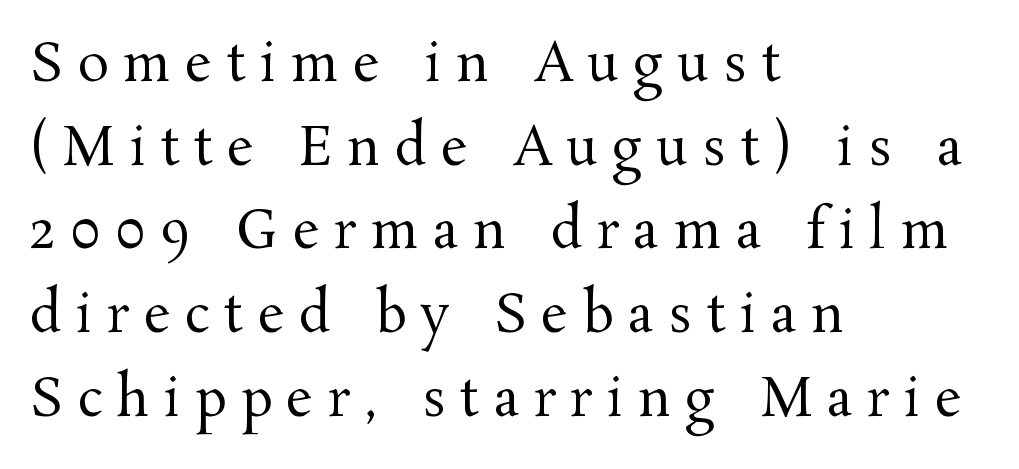
I'd call this a serif setting — the letters wear small feet. In CSS terms this would be text-align: left. The typeface has the unassuming heft of standard copy or less. Lines of text with bare space underneath. The type is letterspaced generously, with wide tracking.
